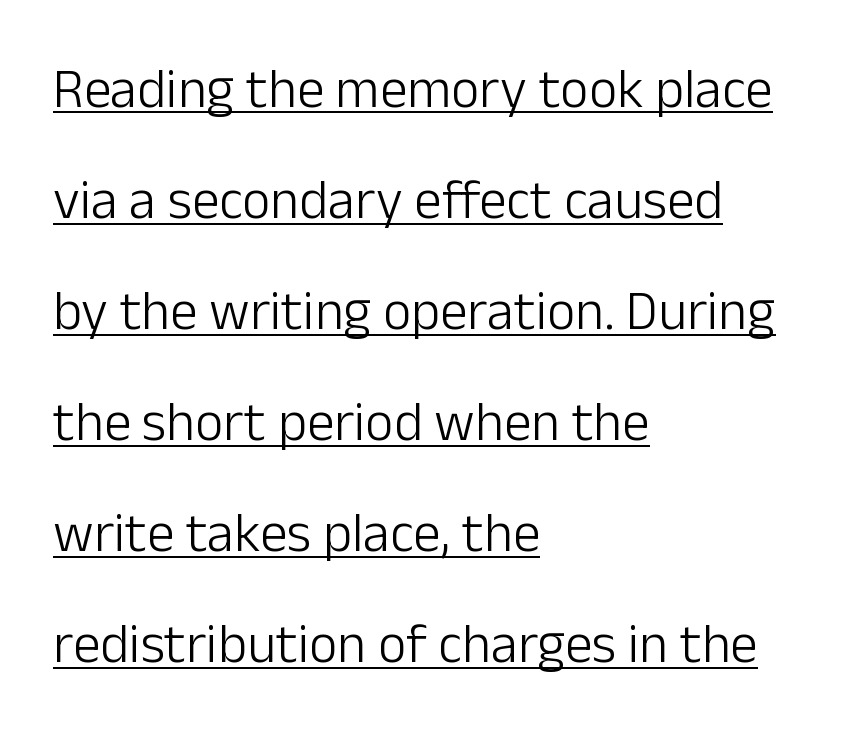
The image shows 55 px light sans-serif type, upright; set left-aligned, loose line spacing (2.02x), normal letter spacing, underlined; low stroke contrast and a medium x-height.
